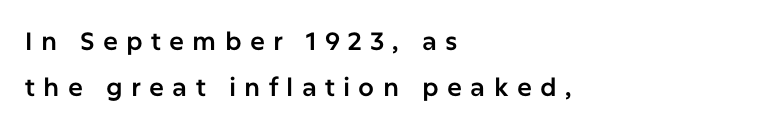
{"italic": "no", "underline": "no", "align": "left", "line_spacing_ratio": 1.86, "letter_spacing": "wide", "letter_spacing_em": 0.33, "glyph_px": 25}
